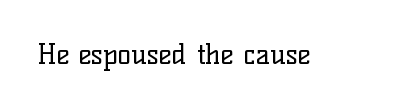
The image shows 28 px regular-weight serif type, upright; set normal letter spacing, not underlined; low stroke contrast and a medium x-height.
